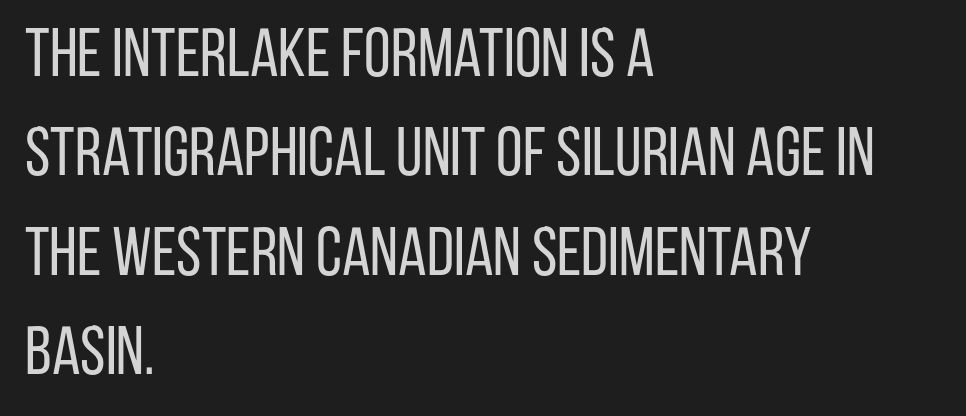
The image shows 68 px regular-weight, condensed sans-serif type, upright; set left-aligned, normal line spacing (1.46x), normal letter spacing, not underlined; low stroke contrast and a large x-height.
